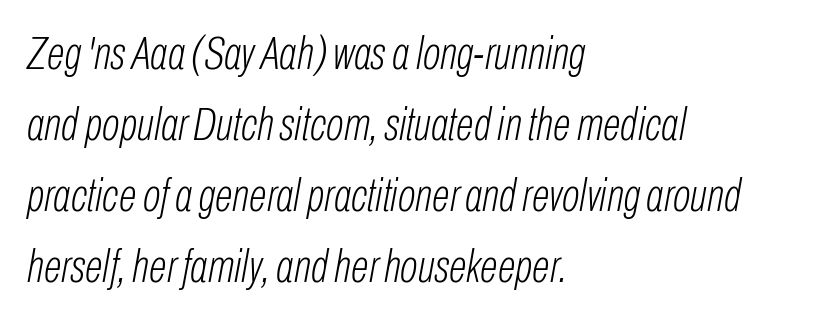
Rule under the text: the space is simply empty. Looks like regular typesetting: each glyph gets only the width it needs. This block has exactly the height ordinary leading produces. If you drew a ruler down the left edge, every line would touch it. No letter is thick-stroked: the sample isn't bold. Emphasis-style slanted type is in use.
